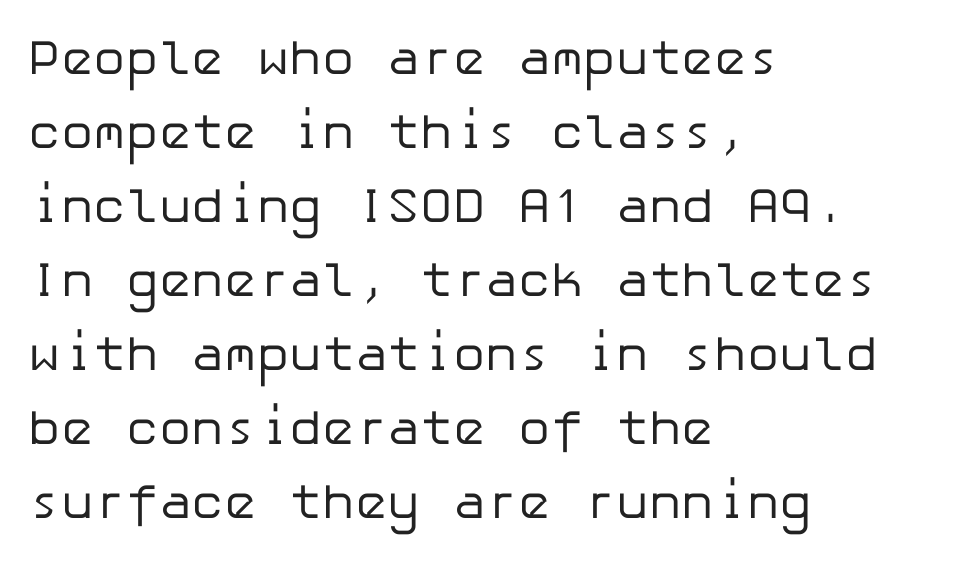
Q: Is the text bold? A: No.
Q: Is the text italic (slanted)? A: No, it is upright.
Q: Is the typeface a serif or a sans-serif typeface? A: Sans-serif.
Q: Is the text underlined? A: No.
Q: How is the paragraph aligned? A: Left-aligned.
Q: Is the spacing between letters normal or unusually wide? A: Normal.
Q: Is the spacing between lines tight, normal or loose? A: Normal.
Q: Width (condensed, normal, or wide)? A: Normal.
Q: Stroke contrast? A: Low.
Q: x-height? A: Medium.
